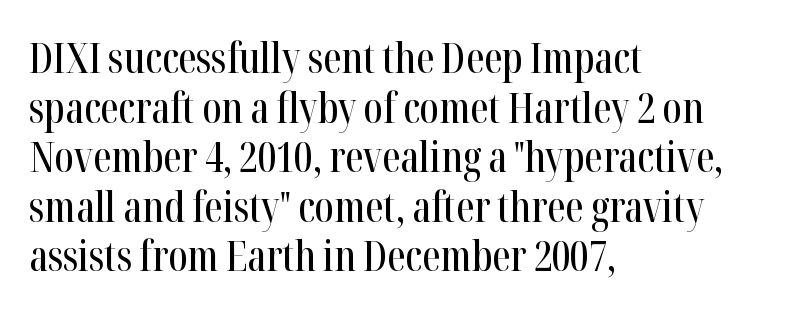
The image shows 41 px condensed serif type, upright; set left-aligned, line spacing 1.21x, normal letter spacing, not underlined; high stroke contrast and a medium x-height.
